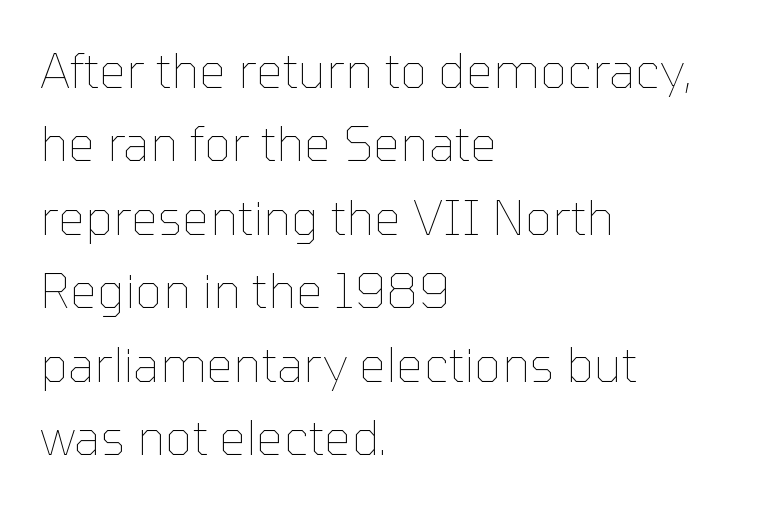
The image shows 48 px thin type, upright; set left-aligned, normal line spacing (1.53x), normal letter spacing, not underlined; low stroke contrast and a medium x-height.
